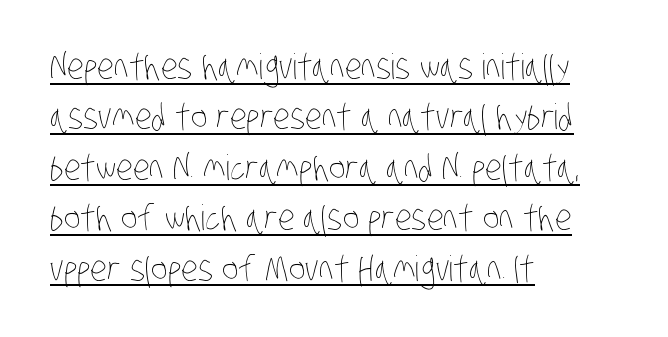
Q: Is the text bold? A: No.
Q: Is the text underlined? A: Yes.
Q: How is the paragraph aligned? A: Left-aligned.
Q: Is the spacing between letters normal or unusually wide? A: Normal.
Q: Is the spacing between lines tight, normal or loose? A: Normal.
Q: Width (condensed, normal, or wide)? A: Condensed.
Q: Stroke contrast? A: Low.
Q: x-height? A: Large.
Q: Monospaced? A: No.
